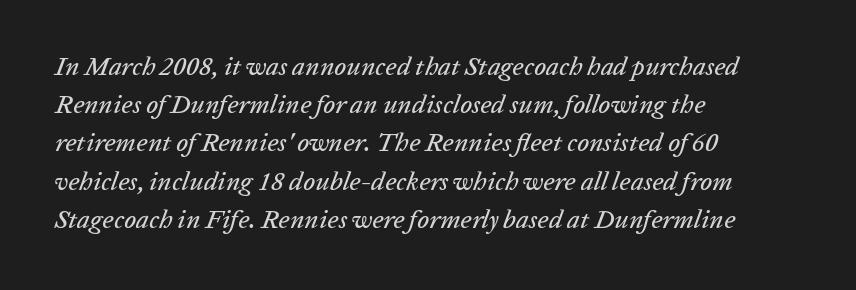
Q: Is the text italic (slanted)? A: Yes, it leans right by about 20 degrees.
Q: Is the text underlined? A: No.
Q: How is the paragraph aligned? A: Left-aligned.
Q: Is the spacing between letters normal or unusually wide? A: Normal.
Q: Is the spacing between lines tight, normal or loose? A: Normal.
